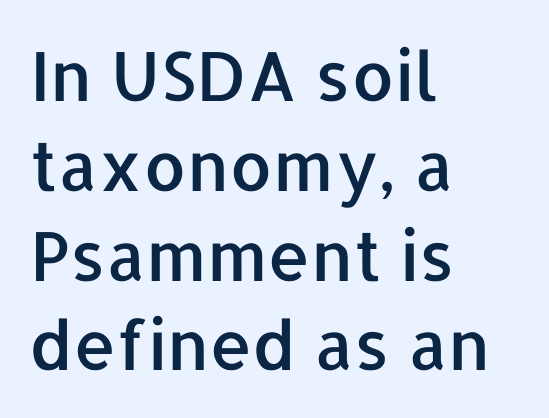
{"serif": "no", "italic": "no", "width": "normal", "stroke_contrast": "low", "x_height": "medium", "monospaced": "no", "underline": "no", "align": "left", "line_spacing": "normal", "line_spacing_ratio": 1.32, "letter_spacing": "normal", "letter_spacing_em": 0.0, "glyph_px": 68}
